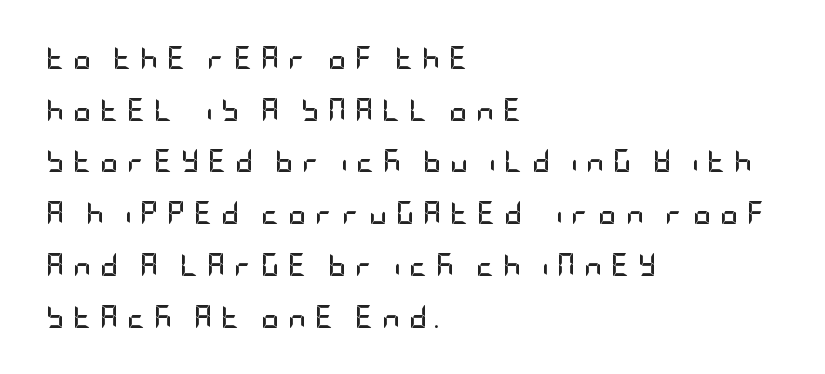
Ascenders rise straight up at ninety degrees. The lines in this sample share a left origin and differ only in where they stop. How are the letters spaced? Widely, with obvious added tracking. This block would shrink considerably if given ordinary leading; it's expanded now. The passage shown is not underscored anywhere. Set as a true bold cut, around the 700 mark.
